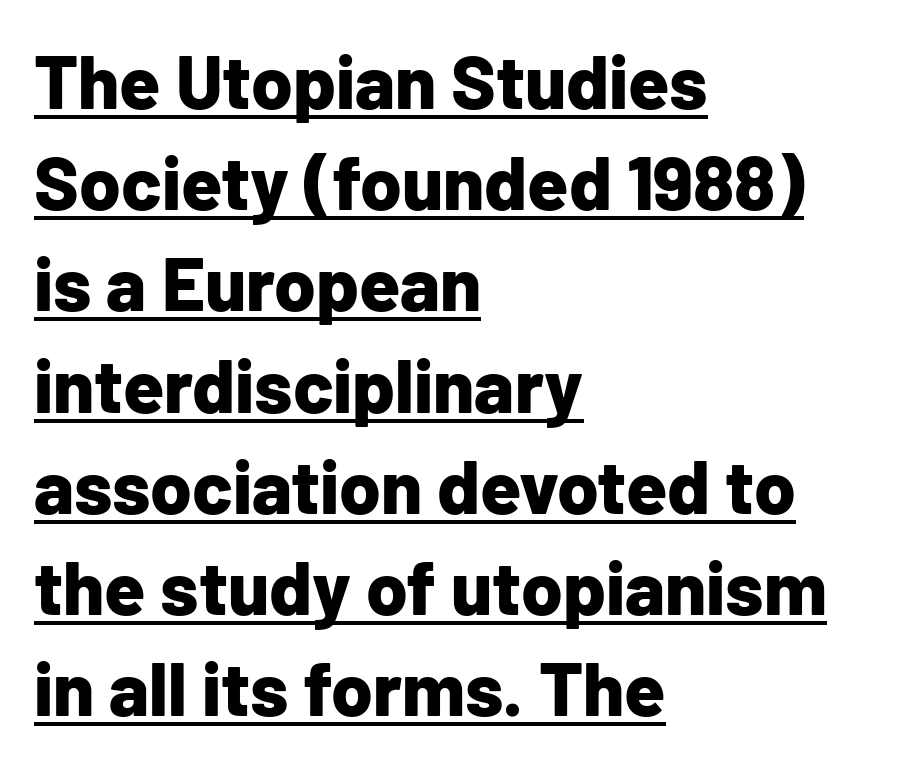
Q: Is the text bold? A: Yes.
Q: Is the text italic (slanted)? A: No, it is upright.
Q: Is the typeface a serif or a sans-serif typeface? A: Sans-serif.
Q: Is the text underlined? A: Yes.
Q: How is the paragraph aligned? A: Left-aligned.
Q: Is the spacing between letters normal or unusually wide? A: Normal.
Q: Is the spacing between lines tight, normal or loose? A: Normal.
Q: Width (condensed, normal, or wide)? A: Normal.
Q: Stroke contrast? A: Low.
Q: x-height? A: Medium.
Q: Monospaced? A: No.
